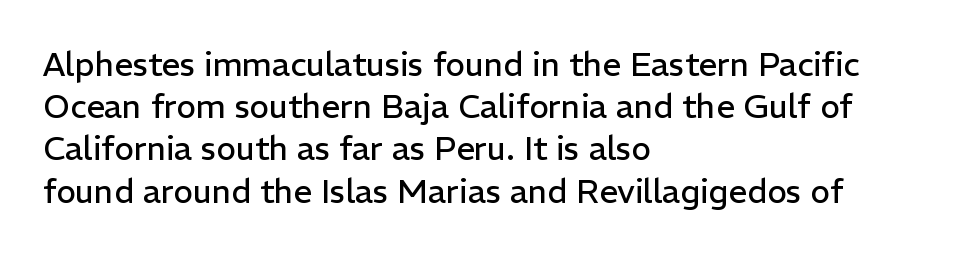
Q: Is the text bold? A: No.
Q: Is the text italic (slanted)? A: No, it is upright.
Q: Is the typeface a serif or a sans-serif typeface? A: Sans-serif.
Q: Is the text underlined? A: No.
Q: How is the paragraph aligned? A: Left-aligned.
Q: Is the spacing between letters normal or unusually wide? A: Normal.
Q: Is the spacing between lines tight, normal or loose? A: Normal.
Q: Width (condensed, normal, or wide)? A: Normal.
Q: Stroke contrast? A: Low.
Q: x-height? A: Medium.
Q: Monospaced? A: No.
